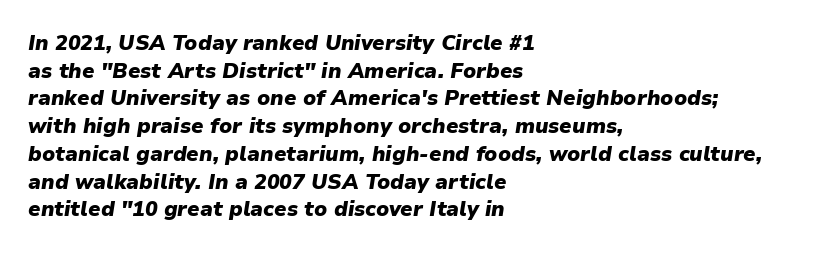
The image shows 21 px bold type, italic (leaning right); set left-aligned, normal line spacing (1.32x), normal letter spacing, not underlined.
